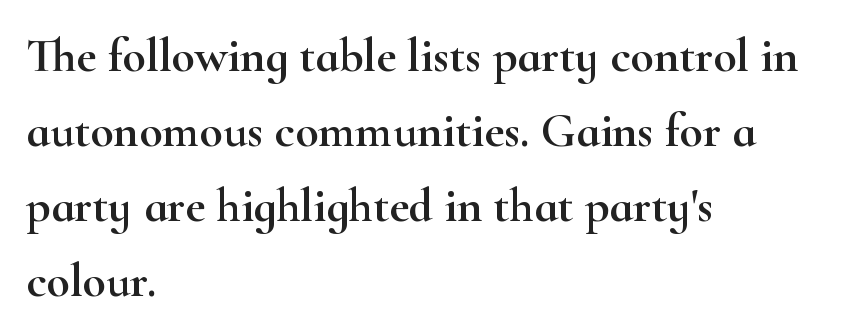
Does the lettering tilt? It doesn't — this is upright. The letters sit at their default tracking, neither squeezed nor spread. These lines are set flush left with a ragged right edge. Serif or sans? Serif — the stroke terminals have little feet.
